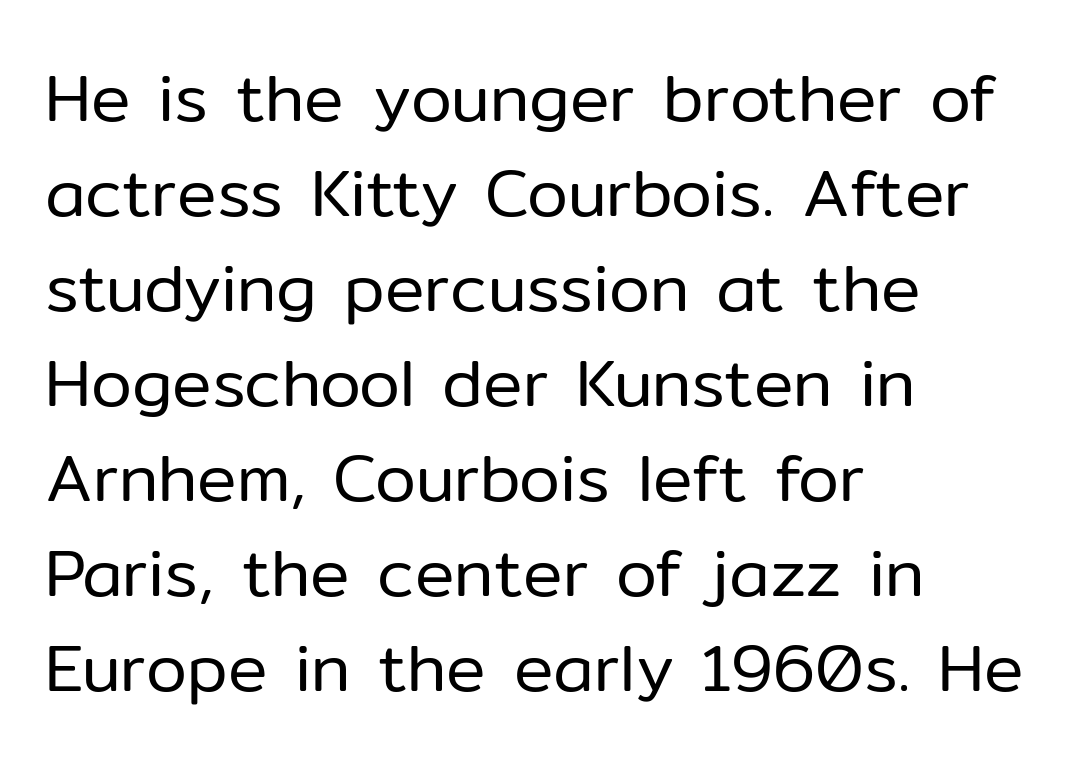
Q: Is the text bold? A: No.
Q: Is the text italic (slanted)? A: No, it is upright.
Q: Is the typeface a serif or a sans-serif typeface? A: Sans-serif.
Q: Is the text underlined? A: No.
Q: How is the paragraph aligned? A: Left-aligned.
Q: Is the spacing between letters normal or unusually wide? A: Normal.
Q: Is the spacing between lines tight, normal or loose? A: Normal.
Q: Width (condensed, normal, or wide)? A: Normal.
Q: Stroke contrast? A: Low.
Q: x-height? A: Medium.
Q: Monospaced? A: No.
